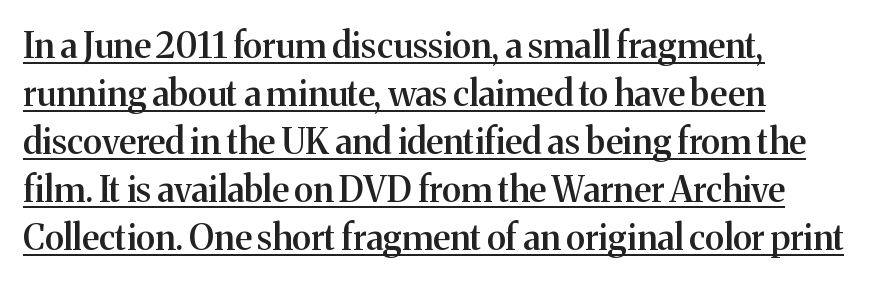
The image shows 35 px semibold serif type, upright; set left-aligned, normal line spacing (1.37x), normal letter spacing, underlined; medium stroke contrast and a medium x-height.
